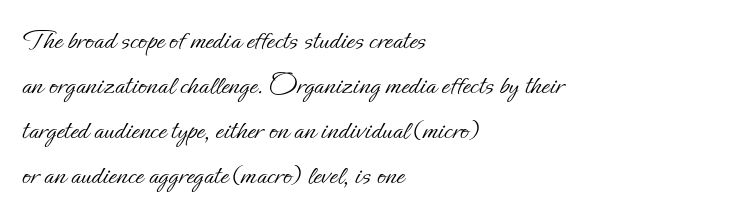
Is this a heavy cut? Hardly; it is regular or lighter. How are the letters spaced? Ordinarily, with no added tracking. The paragraph has a hard left edge and a soft right edge. Spacing verdict: proportional, widths tailored to each character.
